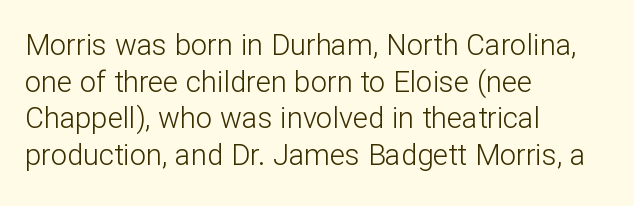
Q: Is the text bold? A: No.
Q: Is the text italic (slanted)? A: No, it is upright.
Q: Is the typeface a serif or a sans-serif typeface? A: Sans-serif.
Q: Is the text underlined? A: No.
Q: How is the paragraph aligned? A: Left-aligned.
Q: Is the spacing between letters normal or unusually wide? A: Normal.
Q: Is the spacing between lines tight, normal or loose? A: Normal.
Q: Width (condensed, normal, or wide)? A: Normal.
Q: Stroke contrast? A: Low.
Q: x-height? A: Medium.
Q: Monospaced? A: No.
